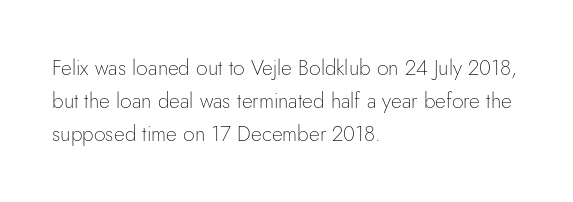
The image shows 21 px text type, upright; set left-aligned, normal line spacing (1.58x), normal letter spacing, not underlined.
